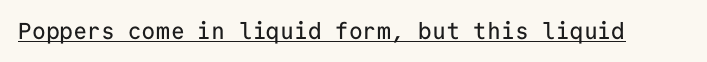
{"italic": "no", "underline": "yes", "letter_spacing": "normal", "letter_spacing_em": 0.0, "glyph_px": 23}
